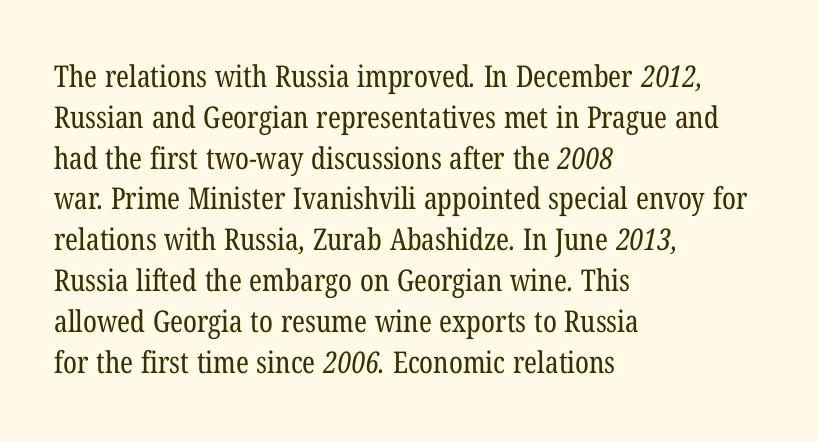
Q: Is the text bold? A: No.
Q: Is the typeface a serif or a sans-serif typeface? A: Serif.
Q: Is the text underlined? A: No.
Q: How is the paragraph aligned? A: Left-aligned.
Q: Is the spacing between letters normal or unusually wide? A: Normal.
Q: Is the spacing between lines tight, normal or loose? A: Normal.
Q: Width (condensed, normal, or wide)? A: Condensed.
Q: Stroke contrast? A: Low.
Q: x-height? A: Medium.
Q: Monospaced? A: No.
